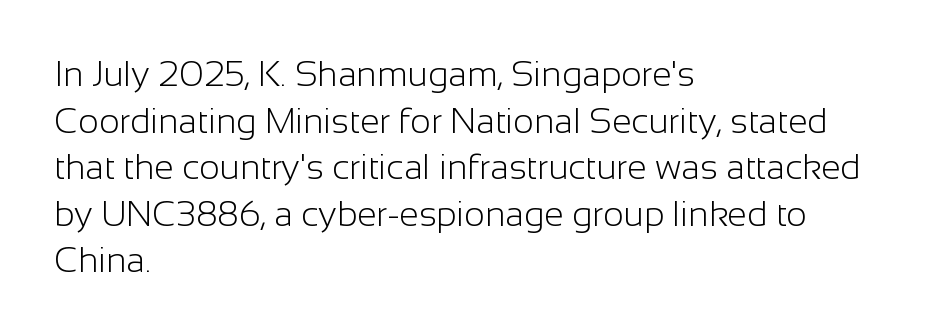
Notice how the stems are strictly vertical — no italics here. Proportional: the letters do not fall into vertical columns. Each row of text sits above clean, open space. Does extra space separate the letters? No, they use regular spacing. Observe the absence of serifs on each vertical stroke in this sample. Is there much room between lines? A standard amount, neither cramped nor airy.
